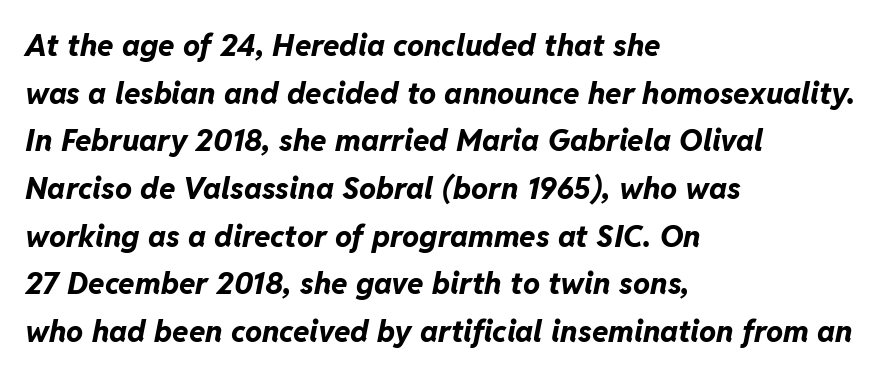
{"italic": "yes", "lean": "right", "slant_degrees": 11, "bold": "yes", "weight": "bold", "width": "normal", "stroke_contrast": "low", "x_height": "medium", "monospaced": "no", "underline": "no", "align": "left", "line_spacing": "normal", "line_spacing_ratio": 1.59, "letter_spacing": "normal", "letter_spacing_em": 0.0, "glyph_px": 30}
